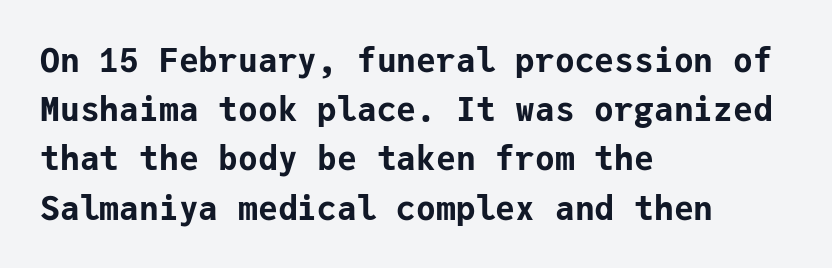
Q: Is the text bold? A: Yes.
Q: Is the text italic (slanted)? A: No, it is upright.
Q: Is the typeface a serif or a sans-serif typeface? A: Sans-serif.
Q: Is the text underlined? A: No.
Q: How is the paragraph aligned? A: Left-aligned.
Q: Is the spacing between letters normal or unusually wide? A: Normal.
Q: Is the spacing between lines tight, normal or loose? A: Normal.
Q: Width (condensed, normal, or wide)? A: Normal.
Q: Stroke contrast? A: Low.
Q: x-height? A: Medium.
Q: Monospaced? A: Yes.
